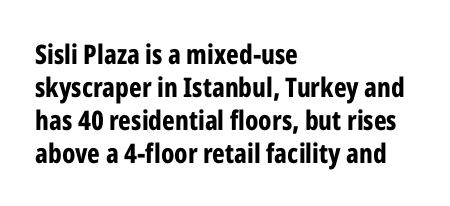
Words float on clear page, feet unadorned. Does the lettering tilt? It doesn't — this is upright. Visually the block forms a straight wall on the left and a jagged coastline on the right. These words are printed bold, with thick strokes throughout. Characters follow at the spacing the type designer built in.
